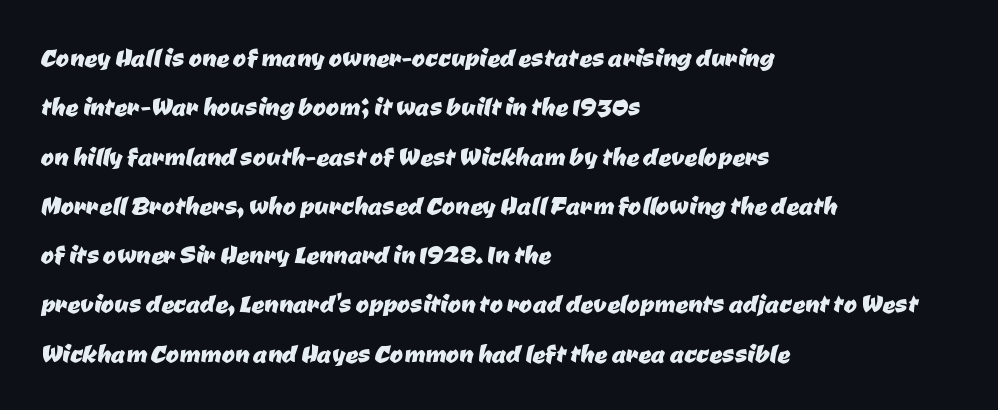
Q: Is the typeface a serif or a sans-serif typeface? A: Sans-serif.
Q: Is the text underlined? A: No.
Q: How is the paragraph aligned? A: Left-aligned.
Q: Is the spacing between letters normal or unusually wide? A: Normal.
Q: Is the spacing between lines tight, normal or loose? A: Normal.
Q: Width (condensed, normal, or wide)? A: Normal.
Q: Stroke contrast? A: Low.
Q: x-height? A: Medium.
Q: Monospaced? A: No.
